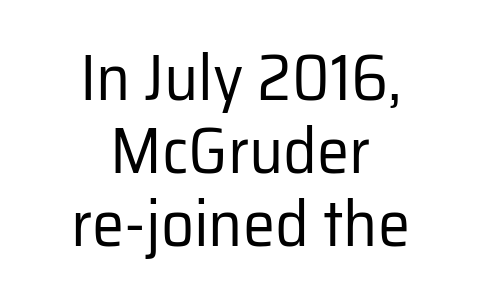
The image shows 65 px regular-weight sans-serif type, upright; set centered, tight line spacing (1.12x), normal letter spacing, not underlined; low stroke contrast and a medium x-height.
